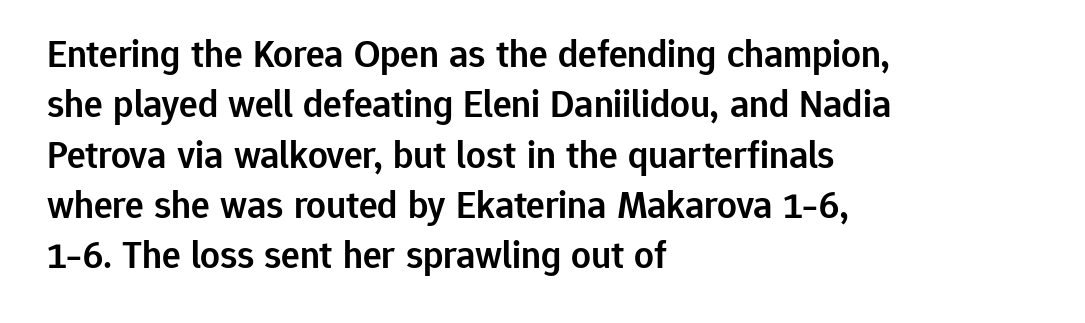
The sample has been set in demibold, a notch under bold. Note: no serifs on the glyphs. The letters advance in unequal steps, a hallmark of proportional type. Underlining? Definitely not there. You could call the tracking neutral — neither tight nor loose. These lines sit exactly where default settings would place them.
